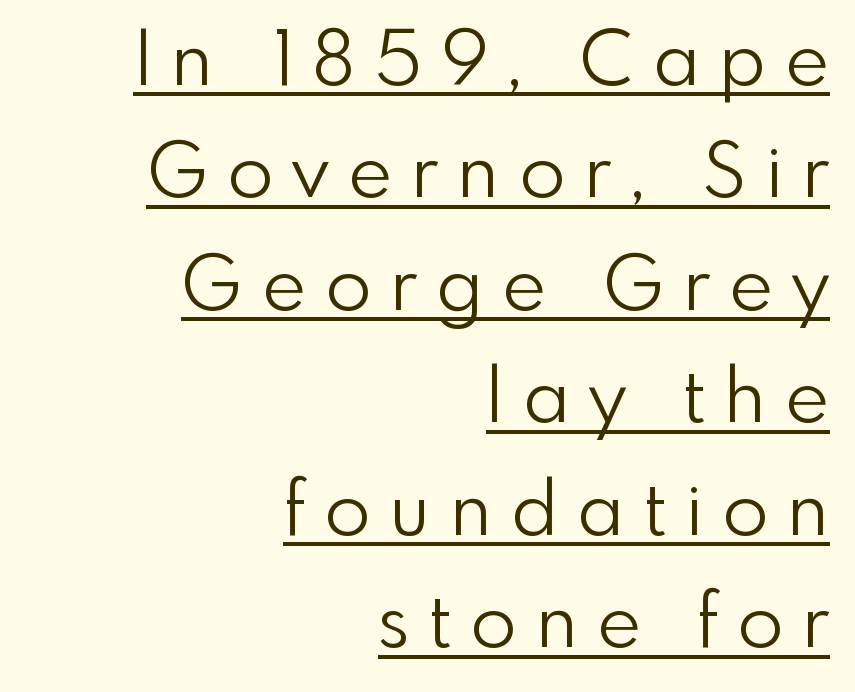
The block of text has a typical density, with ordinary space between rows. Caption: expanded tracking, letters set apart. Font category for this specimen: sans-serif. The letters look calm and open, with moderate or lighter stems.
